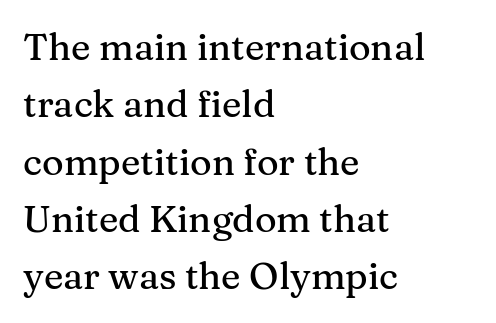
Q: Is the text italic (slanted)? A: No, it is upright.
Q: Is the typeface a serif or a sans-serif typeface? A: Serif.
Q: Is the text underlined? A: No.
Q: How is the paragraph aligned? A: Left-aligned.
Q: Is the spacing between letters normal or unusually wide? A: Normal.
Q: Is the spacing between lines tight, normal or loose? A: Normal.
Q: Width (condensed, normal, or wide)? A: Normal.
Q: Stroke contrast? A: Medium.
Q: x-height? A: Medium.
Q: Monospaced? A: No.
